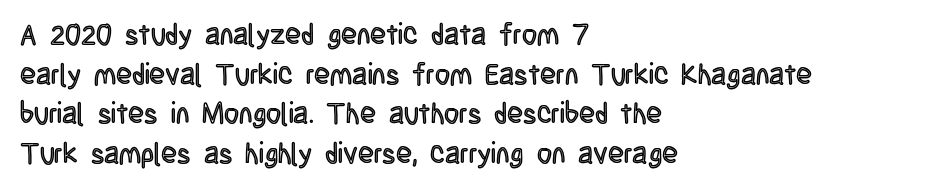
Decoration check: the copy has no underline. A typesetter would call this zero additional tracking. Line starts are locked; line ends wander. This sample keeps an unexceptional amount of space between lines. Looks like regular typesetting: each glyph gets only the width it needs. If you drew a line through each stem, it would be perfectly vertical.
